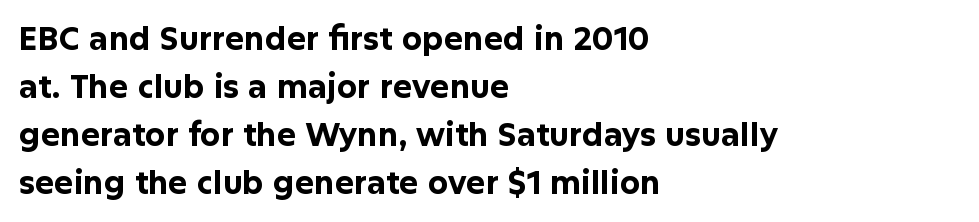
{"serif": "no", "italic": "no", "bold": "yes", "weight": "bold", "width": "normal", "stroke_contrast": "low", "x_height": "medium", "monospaced": "no", "underline": "no", "align": "left", "line_spacing": "normal", "line_spacing_ratio": 1.5, "letter_spacing": "normal", "letter_spacing_em": 0.0, "glyph_px": 32}
